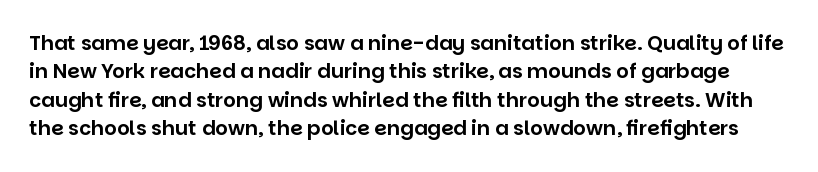
Vertically, the passage feels balanced, rows spaced as you'd expect. Do the letters lean? They stand straight. Beneath every word, the page is bare. Nobody touched the tracking dial on this one.
